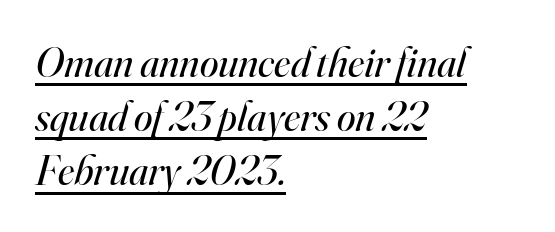
The image shows 42 px regular-weight serif type, italic (leaning right); set left-aligned, normal line spacing (1.29x), normal letter spacing, underlined; high stroke contrast and a small x-height.
